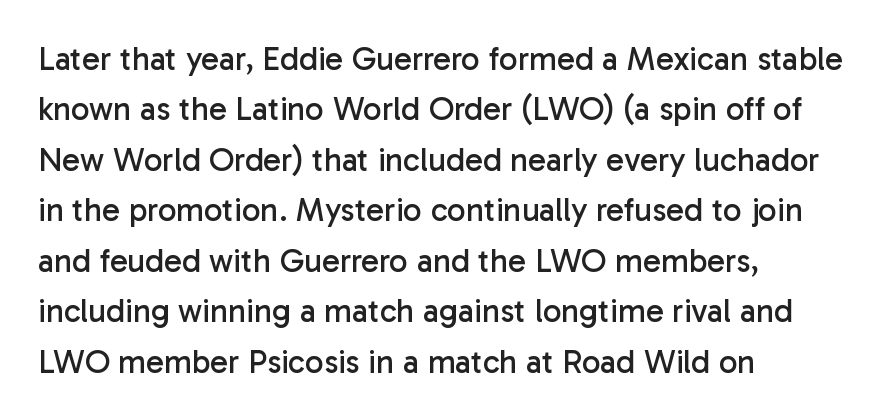
Each line starts at the same left margin while the right side varies. The type sits square on the baseline with zero lean. The face used here is rendered with its standard letterfit. The cut favours lightness, reaching ordinary text weight at its darkest. The specimen omits any rule beneath the text block's lines.
